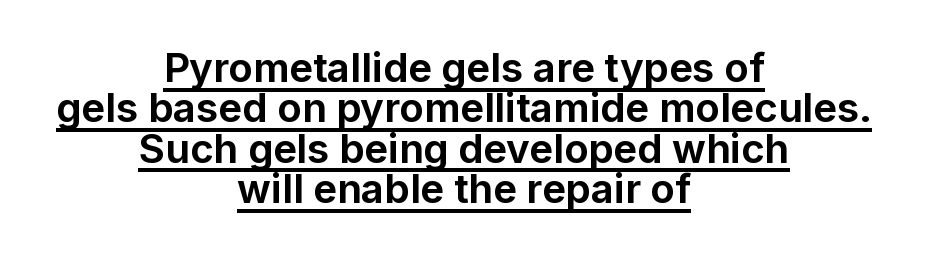
Compared with a flush-left layout, this one balances lines on the center instead. Default kerning and tracking; the words read as compact shapes. Posture: vertical. Weight: bold.
